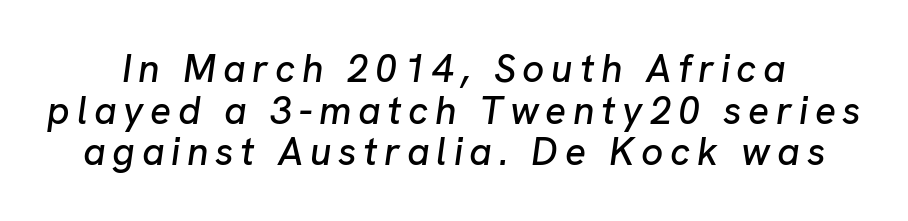
A clean baseline with only descenders dipping below it. Notice how the stems are inclined rather than vertical — that's the hallmark of italics. These lines are rendered in a variable-pitch font. A typesetter would call this leading minimal, almost set solid.
